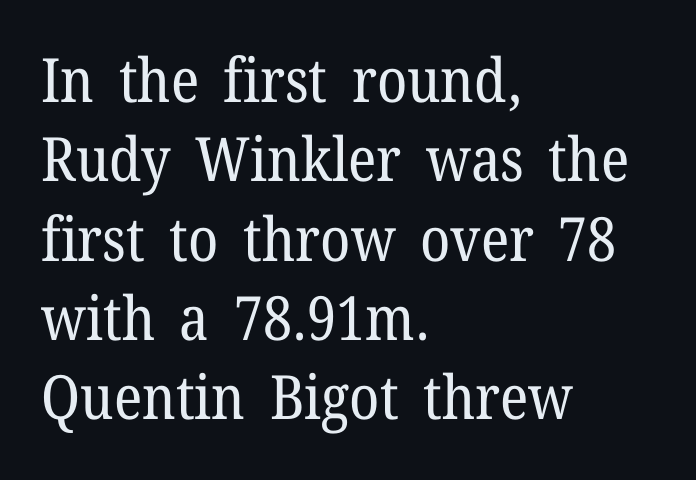
{"serif": "yes", "italic": "no", "bold": "no", "weight": "regular", "width": "normal", "stroke_contrast": "low", "x_height": "medium", "monospaced": "no", "underline": "no", "align": "left", "line_spacing": "normal", "line_spacing_ratio": 1.3, "letter_spacing": "normal", "letter_spacing_em": 0.0, "glyph_px": 61}
